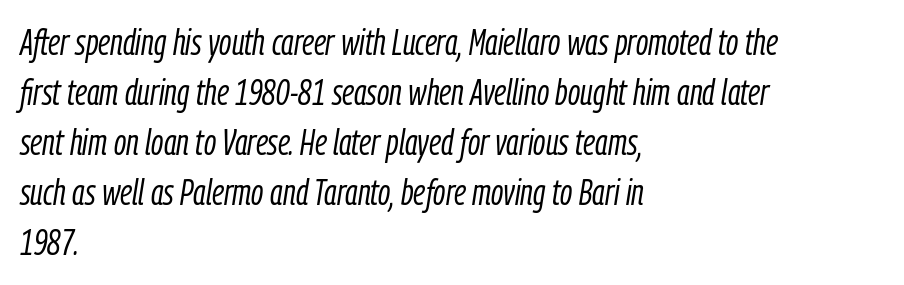
Q: Is the text bold? A: No.
Q: Is the text italic (slanted)? A: Yes, it leans right by about 9 degrees.
Q: Is the text underlined? A: No.
Q: How is the paragraph aligned? A: Left-aligned.
Q: Is the spacing between letters normal or unusually wide? A: Normal.
Q: Is the spacing between lines tight, normal or loose? A: Normal.
Q: Width (condensed, normal, or wide)? A: Condensed.
Q: Stroke contrast? A: Low.
Q: x-height? A: Medium.
Q: Monospaced? A: No.
